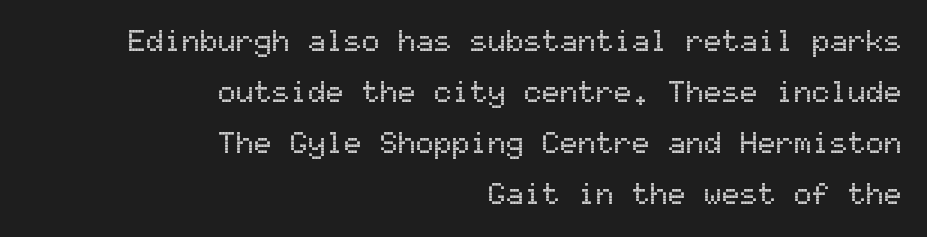
Q: Is the text italic (slanted)? A: No, it is upright.
Q: Is the typeface a serif or a sans-serif typeface? A: Sans-serif.
Q: Is the text underlined? A: No.
Q: How is the paragraph aligned? A: Right-aligned.
Q: Is the spacing between letters normal or unusually wide? A: Normal.
Q: Is the spacing between lines tight, normal or loose? A: Normal.
Q: Width (condensed, normal, or wide)? A: Normal.
Q: Stroke contrast? A: Medium.
Q: x-height? A: Medium.
Q: Monospaced? A: Yes.
